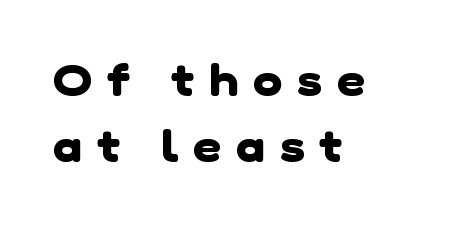
Q: Is the text bold? A: Yes.
Q: Is the typeface a serif or a sans-serif typeface? A: Sans-serif.
Q: Is the text underlined? A: No.
Q: How is the paragraph aligned? A: Left-aligned.
Q: Is the spacing between letters normal or unusually wide? A: Unusually wide.
Q: Is the spacing between lines tight, normal or loose? A: Normal.
Q: Width (condensed, normal, or wide)? A: Normal.
Q: Stroke contrast? A: Low.
Q: x-height? A: Medium.
Q: Monospaced? A: No.
